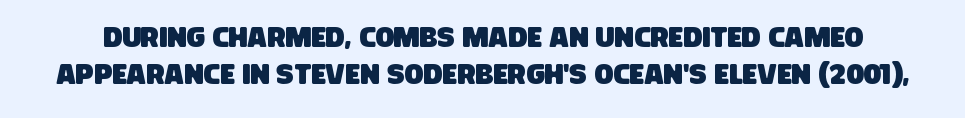
Is this a sans? Yes — the strokes have no serifs. Notice how descenders clear the ascenders below comfortably — that's standard leading. These lines are rendered in a variable-pitch font. Look at the tracking — it's just the regular setting, nothing added. Descender tails drop into unmarked territory.
